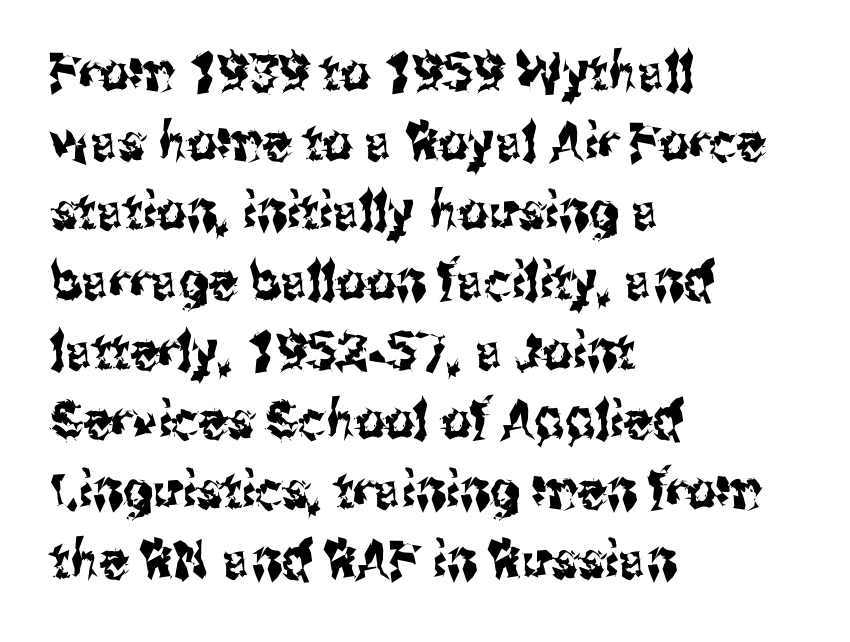
The zone under the glyphs is completely vacant. Each word holds together tightly as a unit, with standard inter-letter gaps. Does the type have serifs? No, each stem ends abruptly. A typesetter would call this proportional, since set widths differ per character.
